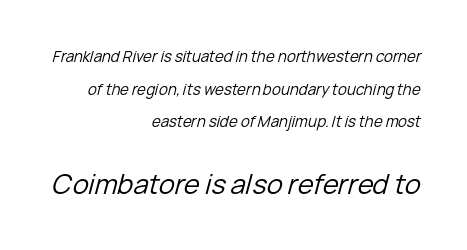
{"italic": "yes", "lean": "right", "slant_degrees": 15, "bold": "no", "underline": "no", "align": "right", "line_spacing": "loose", "line_spacing_ratio": 2.17, "letter_spacing": "normal", "letter_spacing_em": 0.0, "larger_block": "second", "size_ratio": 1.8, "glyph_px": 27}
